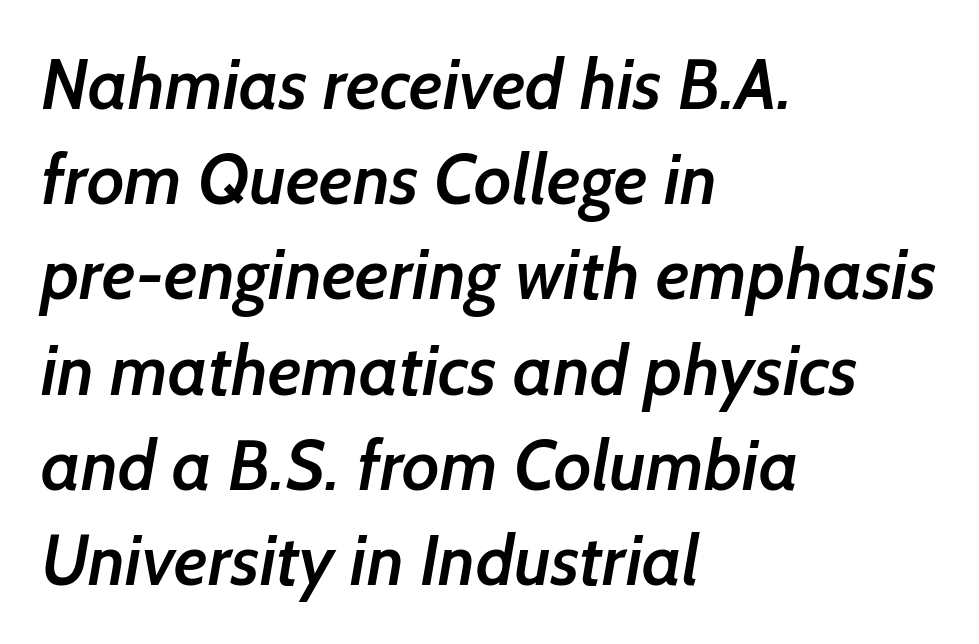
{"serif": "no", "bold": "semi", "weight": "semibold", "width": "normal", "stroke_contrast": "low", "x_height": "medium", "monospaced": "no", "underline": "no", "align": "left", "line_spacing": "normal", "line_spacing_ratio": 1.36, "letter_spacing": "normal", "letter_spacing_em": 0.0, "glyph_px": 70}
